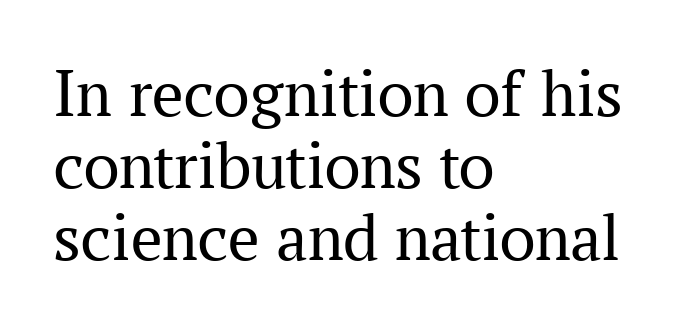
Q: Is the text bold? A: No.
Q: Is the text italic (slanted)? A: No, it is upright.
Q: Is the typeface a serif or a sans-serif typeface? A: Serif.
Q: Is the text underlined? A: No.
Q: How is the paragraph aligned? A: Left-aligned.
Q: Is the spacing between letters normal or unusually wide? A: Normal.
Q: Is the spacing between lines tight, normal or loose? A: Tight.
Q: Width (condensed, normal, or wide)? A: Normal.
Q: Stroke contrast? A: Medium.
Q: x-height? A: Medium.
Q: Monospaced? A: No.
